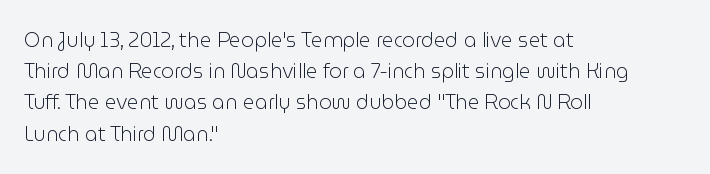
The image shows 20 px text type, upright; set left-aligned, normal line spacing (1.56x), normal letter spacing, not underlined.
